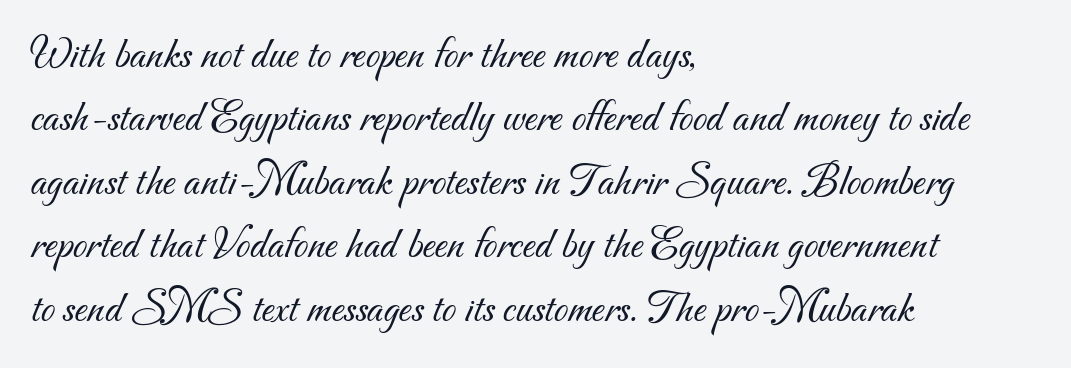
Beneath every word, the page is bare. On a weight scale, this lands at 450 or below. Do the characters align in a grid? No, the font is proportional. Classification — sans serif. Is the block centered? No — it sits flush against the left margin. Inter-character spacing is left at the font's built-in metrics.
